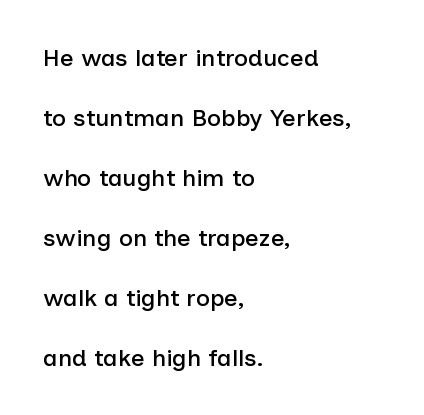
The image shows 24 px text type, upright; set left-aligned, loose line spacing (2.5x), normal letter spacing, not underlined.
